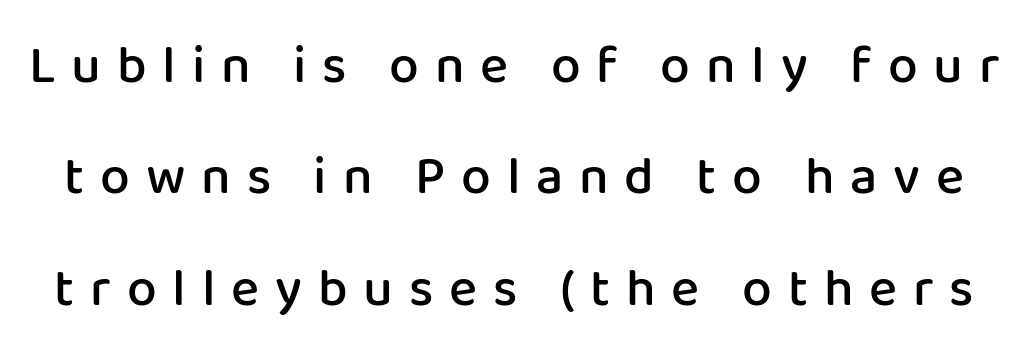
These words are printed semibold, heavier than regular yet not bold. How are the letters spaced? Widely, with obvious added tracking. Is this a sans? Yes — the strokes have no serifs. Descenders hang freely into open space.
